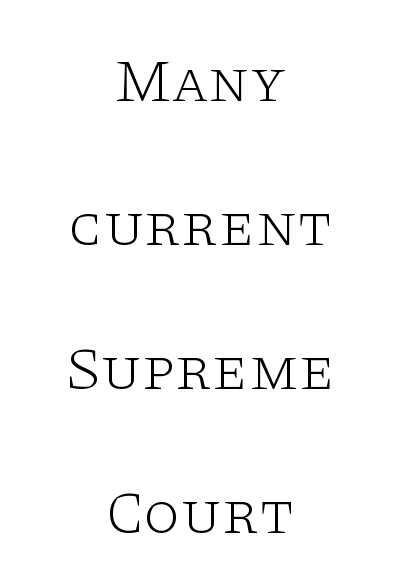
{"serif": "yes", "italic": "no", "bold": "no", "weight": "light", "width": "wide", "stroke_contrast": "low", "x_height": "large", "monospaced": "no", "underline": "no", "align": "center", "line_spacing": "loose", "line_spacing_ratio": 2.4, "letter_spacing": "normal", "letter_spacing_em": 0.0, "glyph_px": 60}
